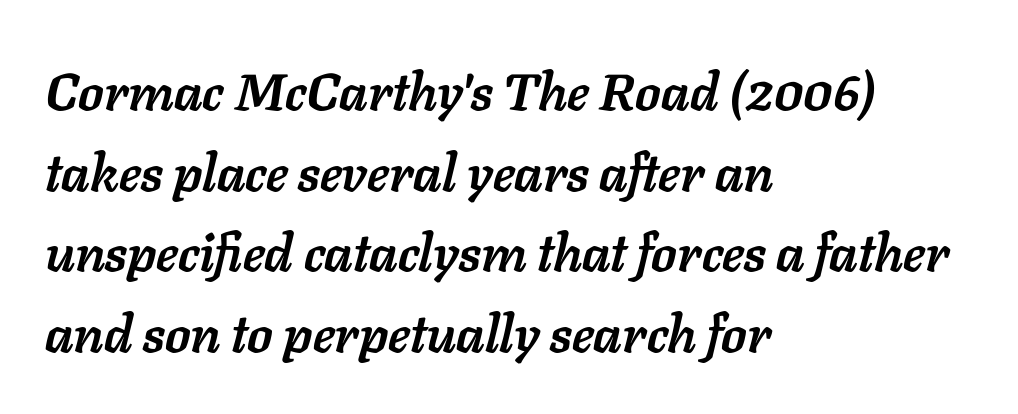
The image shows 52 px semibold type, italic (leaning right); set left-aligned, normal line spacing (1.55x), normal letter spacing, not underlined; low stroke contrast and a medium x-height.
